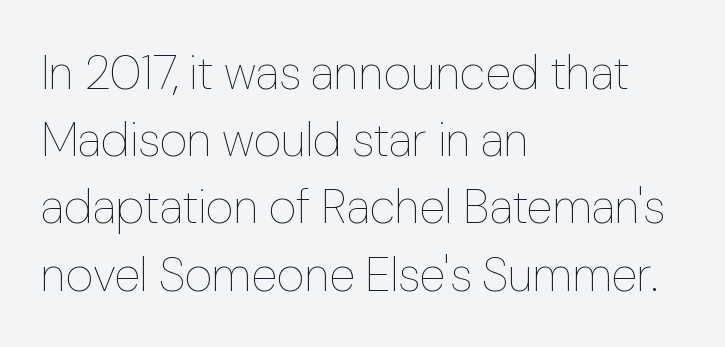
Q: Is the text bold? A: No.
Q: Is the text italic (slanted)? A: No, it is upright.
Q: Is the text underlined? A: No.
Q: How is the paragraph aligned? A: Left-aligned.
Q: Is the spacing between letters normal or unusually wide? A: Normal.
Q: Is the spacing between lines tight, normal or loose? A: Normal.
Q: Width (condensed, normal, or wide)? A: Normal.
Q: Stroke contrast? A: Low.
Q: x-height? A: Medium.
Q: Monospaced? A: No.
